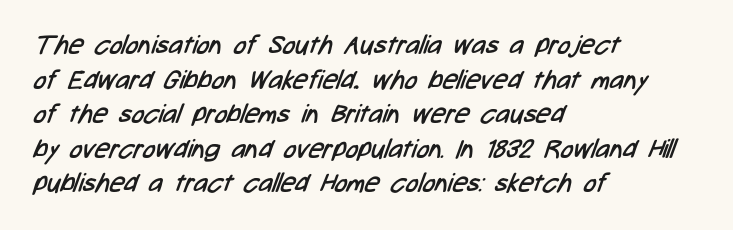
The passage shown stacks its lines at a standard gap. The lines in this sample share a left origin and differ only in where they stop. Words appear dense and cohesive because spacing is normal. Only glyphs here, with clear space below each row. Ink coverage per letter is moderate at most.
